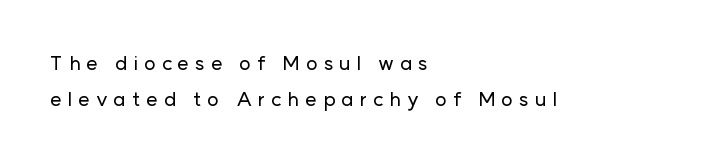
This rendering uses left alignment, leaving the right contour irregular. The specimen omits any rule beneath the text block's lines. Observe the wide spacing: letters keep a clear distance from each other. No italicization has been applied; the sample stays upright.
